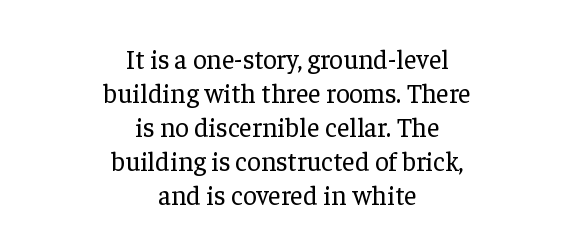
Q: Is the text bold? A: No.
Q: Is the text italic (slanted)? A: No, it is upright.
Q: Is the text underlined? A: No.
Q: How is the paragraph aligned? A: Centered.
Q: Is the spacing between letters normal or unusually wide? A: Normal.
Q: Is the spacing between lines tight, normal or loose? A: Normal.
